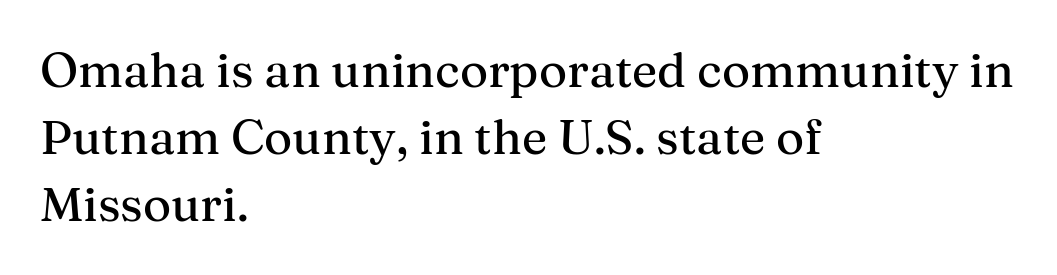
The image shows 48 px serif type, upright; set left-aligned, normal line spacing (1.4x), normal letter spacing, not underlined; medium stroke contrast and a medium x-height.
